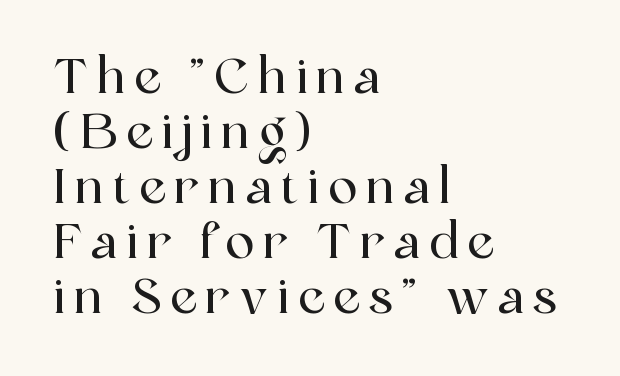
The image shows 49 px serif type, upright; set left-aligned, tight line spacing (1.12x), not underlined; a medium x-height.
